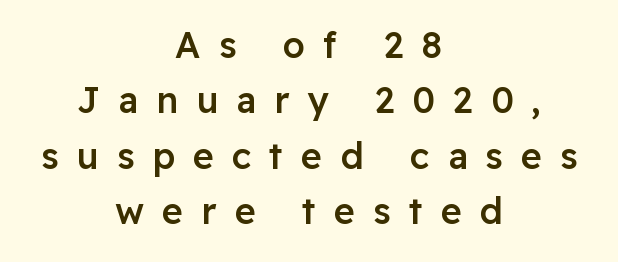
{"serif": "no", "italic": "no", "bold": "semi", "weight": "semibold", "width": "normal", "stroke_contrast": "low", "x_height": "medium", "monospaced": "no", "underline": "no", "align": "center", "line_spacing": "normal", "line_spacing_ratio": 1.54, "letter_spacing": "wide", "letter_spacing_em": 0.5, "glyph_px": 36}
